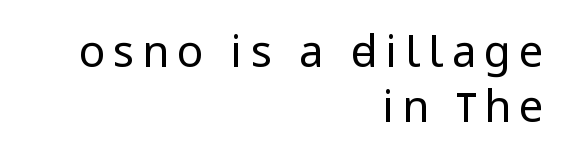
The image shows 44 px regular-weight, condensed sans-serif type, upright; set right-aligned, line spacing 1.24x, not underlined; low stroke contrast and a large x-height.
